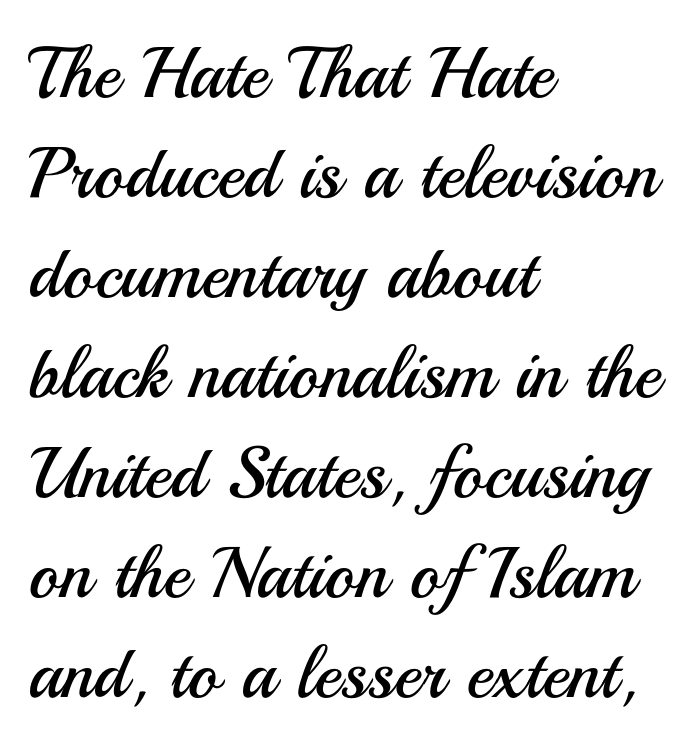
The image shows 72 px regular-weight sans-serif type; set left-aligned, normal line spacing (1.39x), normal letter spacing, not underlined; medium stroke contrast and a small x-height.
